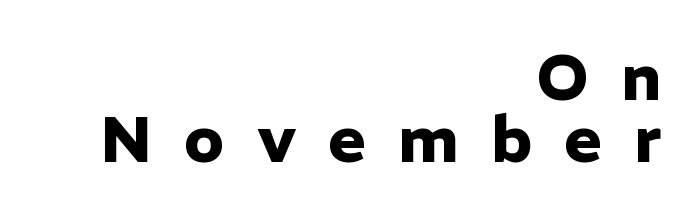
Q: Is the text bold? A: Yes.
Q: Is the text italic (slanted)? A: No, it is upright.
Q: Is the typeface a serif or a sans-serif typeface? A: Sans-serif.
Q: Is the text underlined? A: No.
Q: How is the paragraph aligned? A: Right-aligned.
Q: Is the spacing between letters normal or unusually wide? A: Unusually wide.
Q: Is the spacing between lines tight, normal or loose? A: Tight.
Q: Width (condensed, normal, or wide)? A: Normal.
Q: Stroke contrast? A: Low.
Q: x-height? A: Medium.
Q: Monospaced? A: No.
